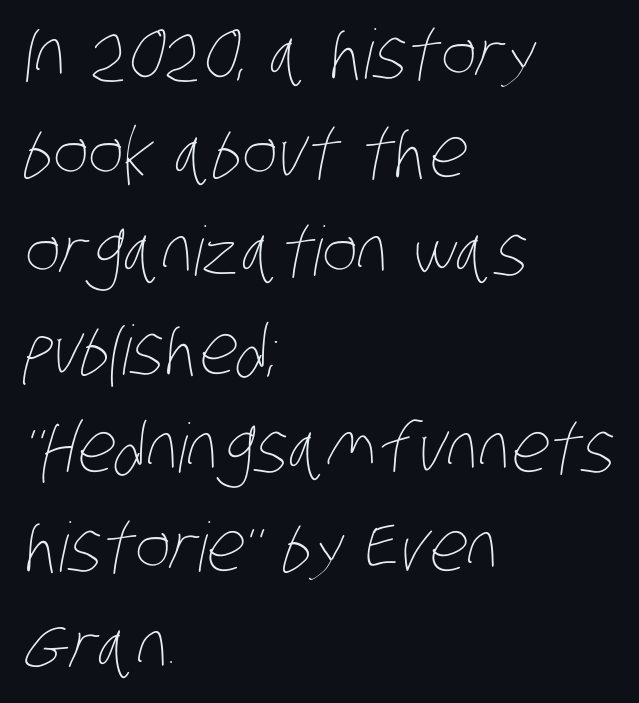
Q: Is the text bold? A: No.
Q: Is the text underlined? A: No.
Q: How is the paragraph aligned? A: Left-aligned.
Q: Is the spacing between letters normal or unusually wide? A: Normal.
Q: Is the spacing between lines tight, normal or loose? A: Normal.
Q: Width (condensed, normal, or wide)? A: Condensed.
Q: Stroke contrast? A: Low.
Q: x-height? A: Large.
Q: Monospaced? A: No.
